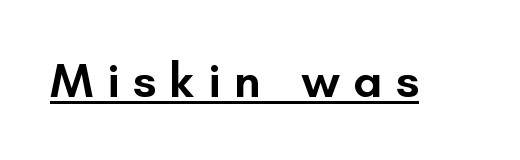
{"serif": "no", "italic": "no", "bold": "semi", "weight": "semibold", "width": "normal", "stroke_contrast": "low", "x_height": "small", "monospaced": "no", "underline": "yes", "letter_spacing": "wide", "letter_spacing_em": 0.27, "glyph_px": 49}
